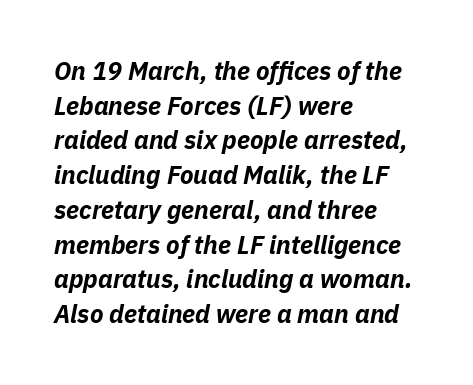
Q: Is the text bold? A: Yes.
Q: Is the text italic (slanted)? A: Yes, it leans right by about 11 degrees.
Q: Is the text underlined? A: No.
Q: How is the paragraph aligned? A: Left-aligned.
Q: Is the spacing between letters normal or unusually wide? A: Normal.
Q: Is the spacing between lines tight, normal or loose? A: Normal.
